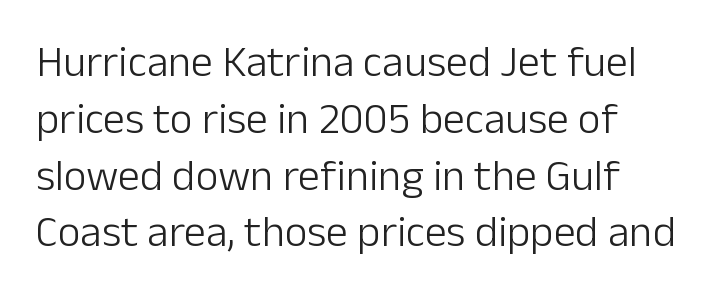
Q: Is the text bold? A: No.
Q: Is the text italic (slanted)? A: No, it is upright.
Q: Is the typeface a serif or a sans-serif typeface? A: Sans-serif.
Q: Is the text underlined? A: No.
Q: Is the spacing between letters normal or unusually wide? A: Normal.
Q: Is the spacing between lines tight, normal or loose? A: Normal.
Q: Width (condensed, normal, or wide)? A: Normal.
Q: Stroke contrast? A: Low.
Q: x-height? A: Medium.
Q: Monospaced? A: No.
